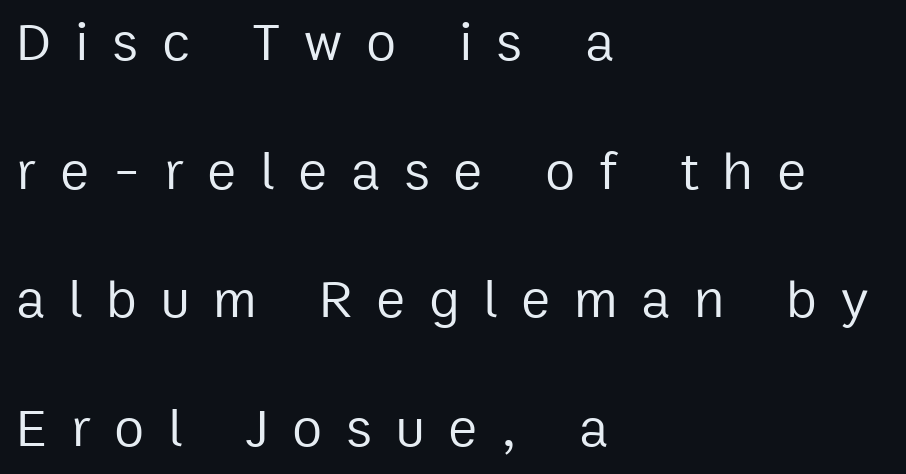
Tall strokes in this sample are plumb rather than angled. I'd call this a sans setting — the letters go barefoot. Vertical spacing — loose. The rendering inserts visible extra space after every character.
